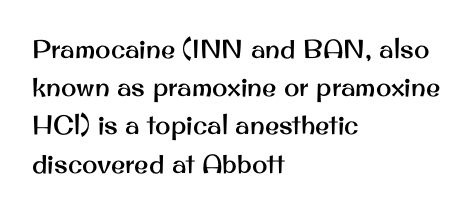
Glance below the letters and you will spot only blank space. Interline gaps are of average width in this sample. The type sits square on the baseline with zero lean. The text block is weighted toward the left margin, trailing off unevenly rightward. These lines keep a tight, regular rhythm from letter to letter.
